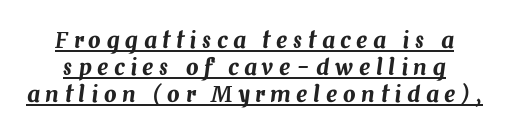
Glyph-to-glyph distance is far greater than everyday printed text. The passage shown is underscored from start to finish. The text carries the slant typical of an italic or oblique font.
